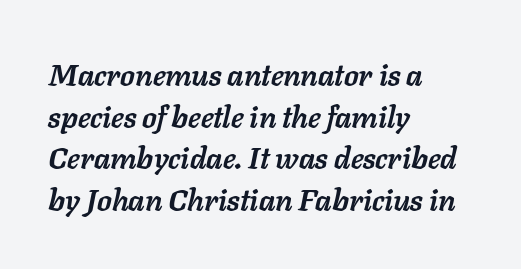
The image shows 30 px semibold type, italic (leaning right); set left-aligned, normal line spacing (1.39x), normal letter spacing, not underlined; low stroke contrast and a medium x-height.
